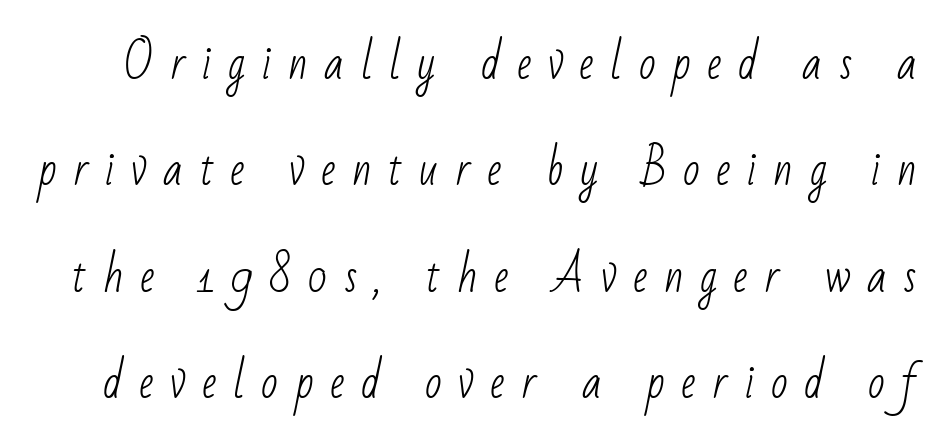
The image shows 44 px light, condensed sans-serif type; set loose line spacing (2.42x), unusually wide letter spacing (+0.38 em), not underlined; low stroke contrast and a small x-height.
